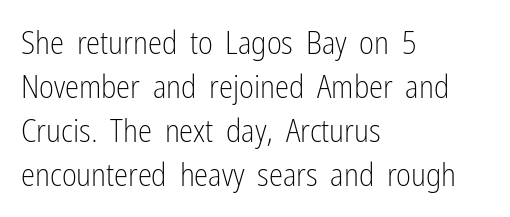
Q: Is the text bold? A: No.
Q: Is the text italic (slanted)? A: No, it is upright.
Q: Is the typeface a serif or a sans-serif typeface? A: Sans-serif.
Q: Is the text underlined? A: No.
Q: How is the paragraph aligned? A: Left-aligned.
Q: Is the spacing between letters normal or unusually wide? A: Normal.
Q: Is the spacing between lines tight, normal or loose? A: Normal.
Q: Width (condensed, normal, or wide)? A: Condensed.
Q: Stroke contrast? A: Low.
Q: x-height? A: Medium.
Q: Monospaced? A: No.
